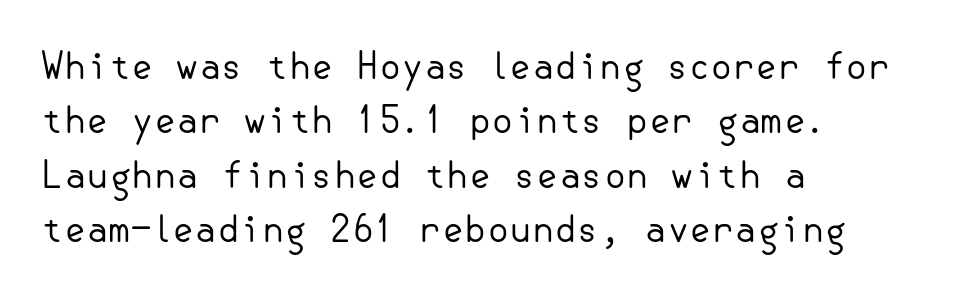
One-word summary of the alignment: left. The font sits on the lighter half of the weight spectrum, regular included. Is there any slant? The stems are plumb. Glyph-to-glyph distance matches everyday printed text. Reading down the column, the eye jumps a familiar distance to each next line. Descenders are the only things crossing below the line.
